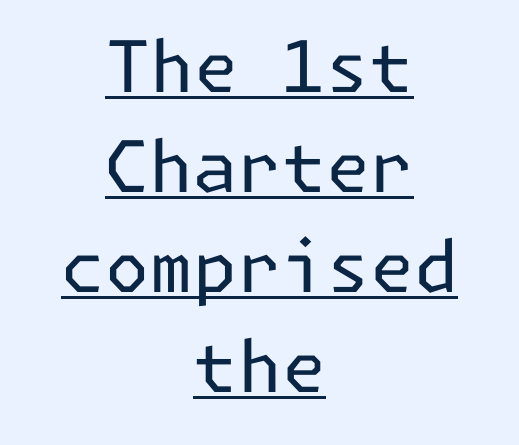
Q: Is the text bold? A: No.
Q: Is the text italic (slanted)? A: No, it is upright.
Q: Is the typeface a serif or a sans-serif typeface? A: Sans-serif.
Q: Is the text underlined? A: Yes.
Q: How is the paragraph aligned? A: Centered.
Q: Is the spacing between letters normal or unusually wide? A: Normal.
Q: Is the spacing between lines tight, normal or loose? A: Normal.
Q: Width (condensed, normal, or wide)? A: Normal.
Q: Stroke contrast? A: Low.
Q: x-height? A: Medium.
